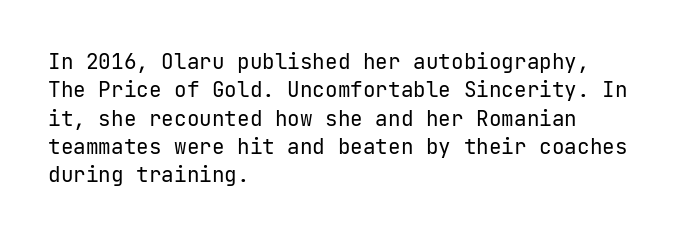
Evenly set lines give the paragraph a standard silhouette. Students, note that the glyphs here touch the page at normal intervals. In terms of posture, this sample is upright. Typeset ragged right — the left edge is the straight one.
